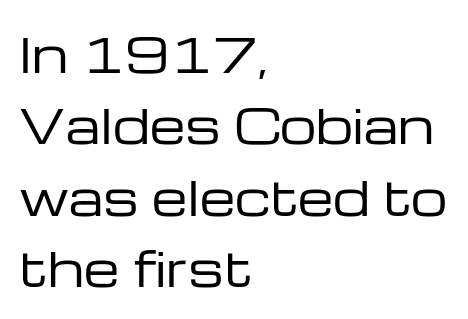
Q: Is the text bold? A: No.
Q: Is the text italic (slanted)? A: No, it is upright.
Q: Is the typeface a serif or a sans-serif typeface? A: Sans-serif.
Q: Is the text underlined? A: No.
Q: How is the paragraph aligned? A: Left-aligned.
Q: Is the spacing between letters normal or unusually wide? A: Normal.
Q: Is the spacing between lines tight, normal or loose? A: Normal.
Q: Width (condensed, normal, or wide)? A: Wide.
Q: Stroke contrast? A: Low.
Q: x-height? A: Medium.
Q: Monospaced? A: No.
